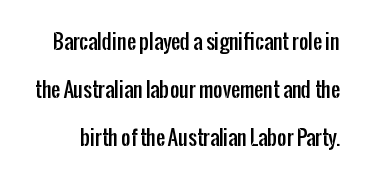
Q: Is the text italic (slanted)? A: No, it is upright.
Q: Is the text underlined? A: No.
Q: Is the spacing between letters normal or unusually wide? A: Normal.
Q: Is the spacing between lines tight, normal or loose? A: Loose.
